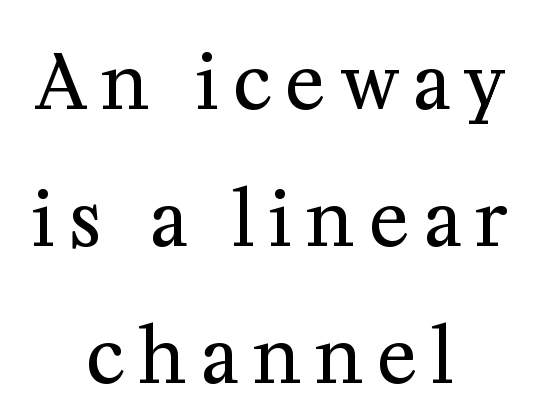
Q: Is the text bold? A: No.
Q: Is the text italic (slanted)? A: No, it is upright.
Q: Is the typeface a serif or a sans-serif typeface? A: Serif.
Q: Is the text underlined? A: No.
Q: How is the paragraph aligned? A: Centered.
Q: Width (condensed, normal, or wide)? A: Normal.
Q: Stroke contrast? A: Medium.
Q: x-height? A: Medium.
Q: Monospaced? A: No.
